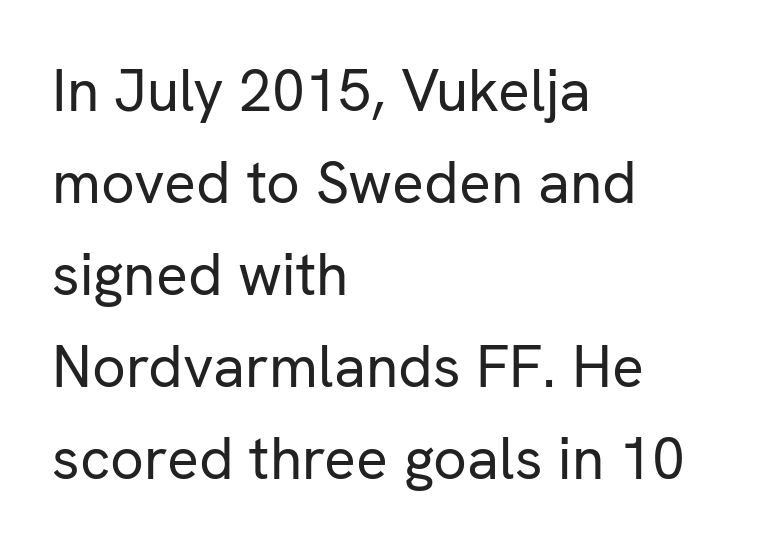
Lines of text with bare space underneath. When letters stand straight like this, we call the style roman or upright. How are the letters spaced? Ordinarily, with no added tracking. Weight: regular or lighter. Interline gaps are of average width in this sample.
